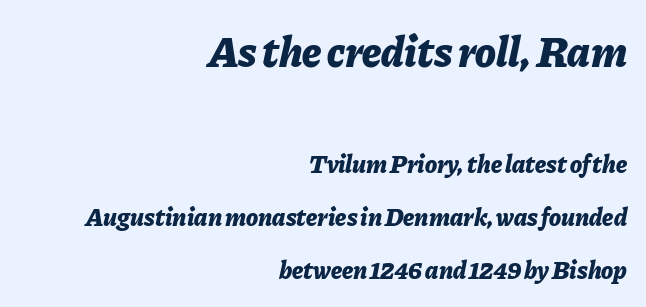
{"italic": "yes", "lean": "right", "slant_degrees": 11, "bold": "yes", "weight": "bold", "width": "normal", "stroke_contrast": "low", "x_height": "medium", "monospaced": "no", "underline": "no", "align": "right", "line_spacing": "loose", "line_spacing_ratio": 2.13, "letter_spacing": "normal", "letter_spacing_em": 0.0, "larger_block": "first", "size_ratio": 1.72, "glyph_px": 43}
